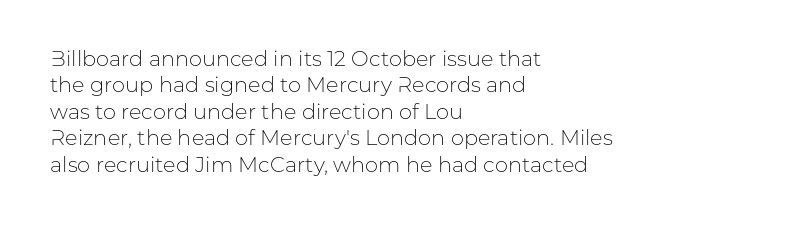
Q: Is the text bold? A: No.
Q: Is the text italic (slanted)? A: No, it is upright.
Q: Is the text underlined? A: No.
Q: How is the paragraph aligned? A: Left-aligned.
Q: Is the spacing between letters normal or unusually wide? A: Normal.
Q: Is the spacing between lines tight, normal or loose? A: Normal.
